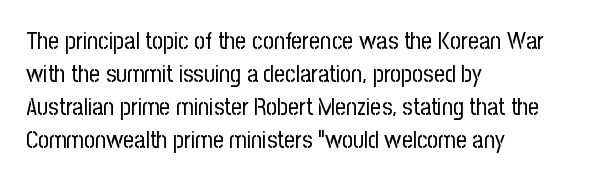
The image shows 24 px text type, upright; set left-aligned, normal line spacing (1.38x), normal letter spacing, not underlined.
